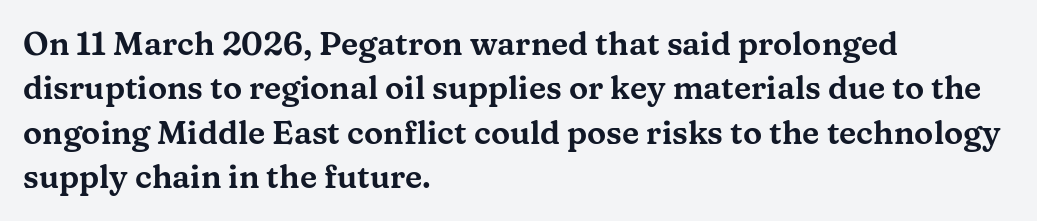
{"serif": "yes", "italic": "no", "width": "wide", "stroke_contrast": "medium", "x_height": "medium", "monospaced": "no", "underline": "no", "align": "left", "line_spacing": "normal", "line_spacing_ratio": 1.39, "letter_spacing": "normal", "letter_spacing_em": 0.0, "glyph_px": 32}
